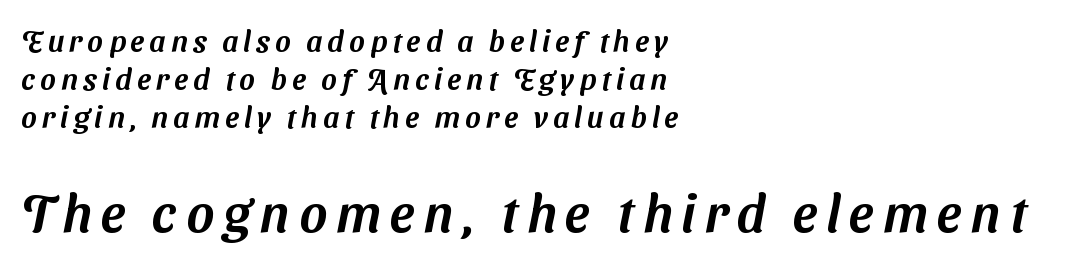
The image shows 53 px sans-serif type; set left-aligned, normal line spacing (1.26x), not underlined; the second (bottom) block is 1.77x larger; medium stroke contrast and a medium x-height.
